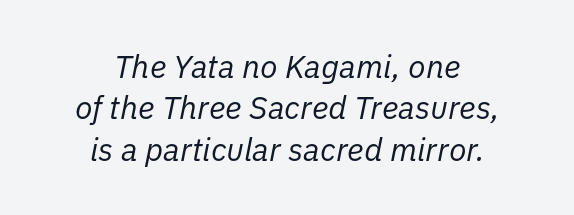
Summary of vertical rhythm: regular, with standard interline spacing. Honestly, the letter spacing is just normal — you wouldn't notice it. Does the lettering tilt? It does — this is italic. Spacing verdict: proportional, widths tailored to each character. The weight tops out at a normal text grade.
